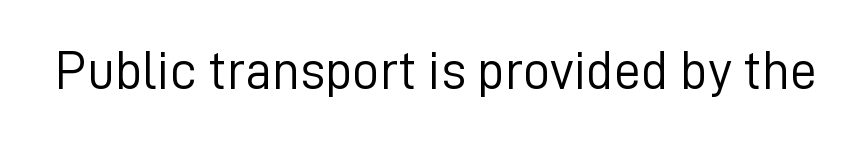
Grotesque or geometric, the face here clearly has no serifs. These lines are rendered in a variable-pitch font. Italic? Not at all — the glyphs are vertical. The cut favours lightness, reaching ordinary text weight at its darkest. In terms of letterspacing, this is plain default setting. Nobody drew a line under any word here.
